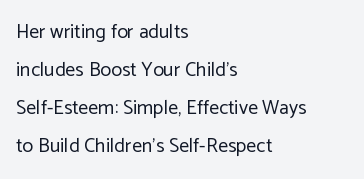
Visually the block forms a straight wall on the left and a jagged coastline on the right. Every character sits straight up, as roman type does. Type without underlining. The designer dialed line spacing up above the default. The letterforms sit shoulder to shoulder at normal distance. Caption: face not bold, strokes unweighted.
